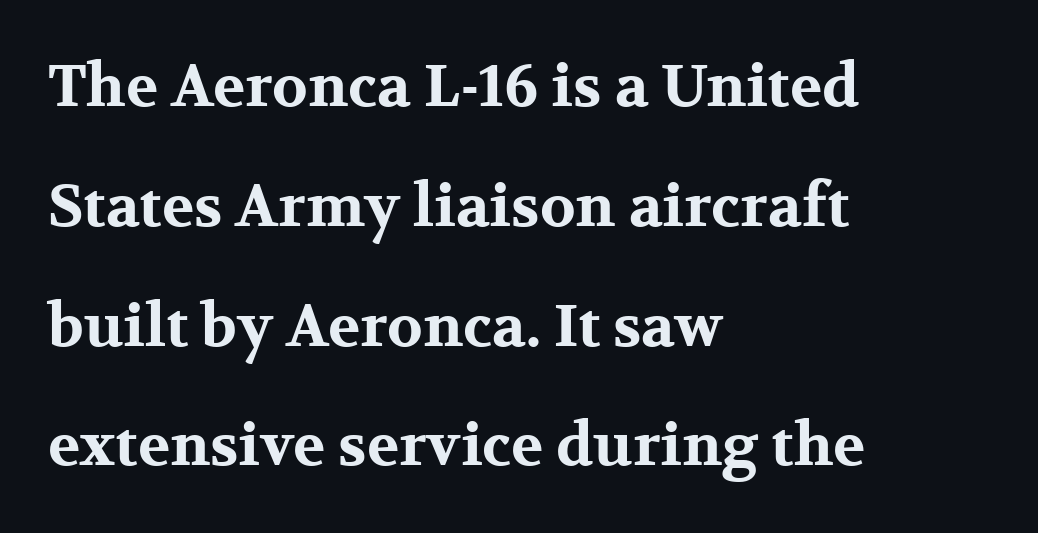
The image shows 59 px bold, wide serif type, upright; set left-aligned, loose line spacing (2.03x), normal letter spacing, not underlined; medium stroke contrast and a medium x-height.
